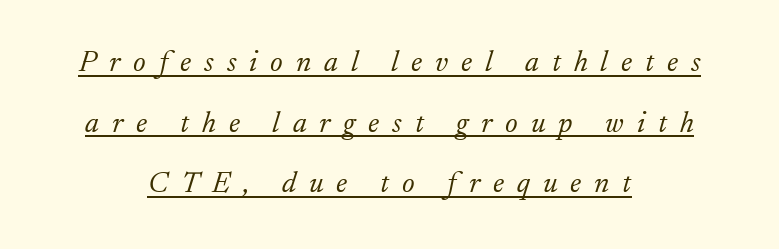
{"serif": "yes", "italic": "yes", "lean": "right", "slant_degrees": 17, "bold": "no", "weight": "light", "width": "normal", "stroke_contrast": "low", "x_height": "small", "monospaced": "no", "underline": "yes", "align": "center", "line_spacing": "loose", "line_spacing_ratio": 2.02, "letter_spacing": "wide", "letter_spacing_em": 0.43, "glyph_px": 30}
